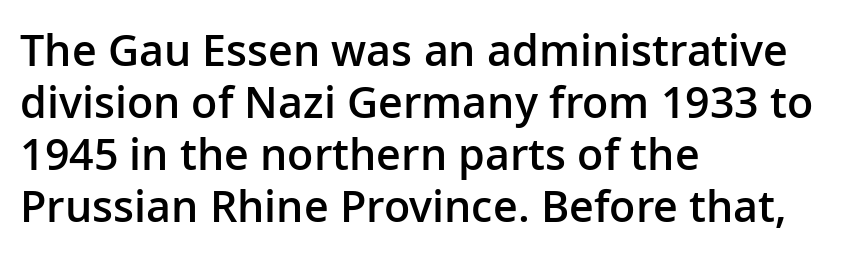
The image shows 43 px semibold sans-serif type, upright; set left-aligned, line spacing 1.21x, normal letter spacing, not underlined; low stroke contrast and a medium x-height.
